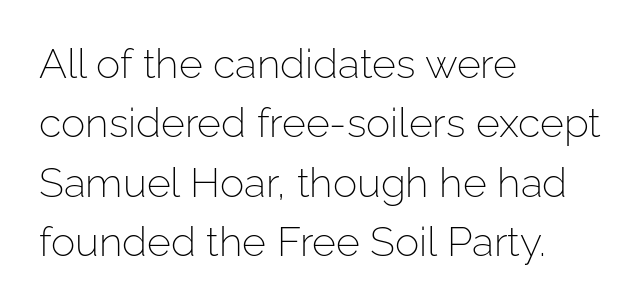
The image shows 41 px light sans-serif type, upright; set left-aligned, normal line spacing (1.45x), normal letter spacing, not underlined; low stroke contrast and a medium x-height.
